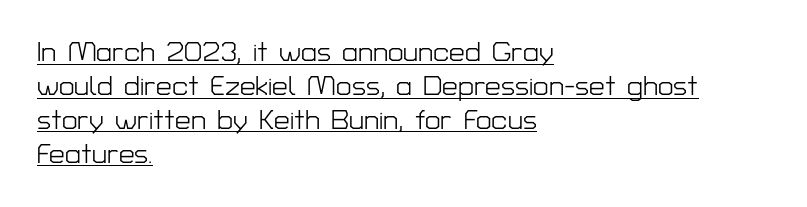
Heaviness? Minimal to ordinary, like unemphasized prose. The rendering uses natural spacing where letterforms have individual widths. The letters carry no serifs — their stems end cleanly without finishing strokes. Caption: lettering with a line underneath.
